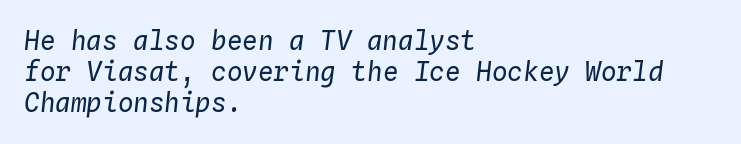
Q: Is the text bold? A: No.
Q: Is the text italic (slanted)? A: Yes, it leans right by about 4 degrees.
Q: Is the text underlined? A: No.
Q: How is the paragraph aligned? A: Left-aligned.
Q: Is the spacing between letters normal or unusually wide? A: Normal.
